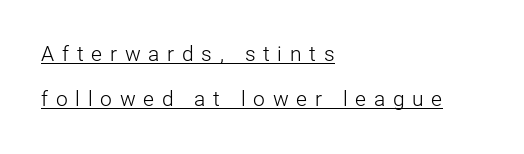
{"italic": "no", "bold": "no", "underline": "yes", "align": "left", "line_spacing": "loose", "line_spacing_ratio": 2.15, "letter_spacing": "wide", "letter_spacing_em": 0.37, "glyph_px": 21}
